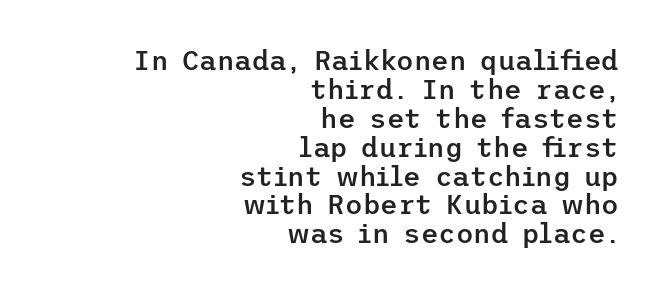
Nobody touched the tracking dial on this one. Whoever set this chose condensed vertical rhythm over breathing room. Where is the straight margin? On the right. You can tell it's not italic because the verticals are truly vertical.
